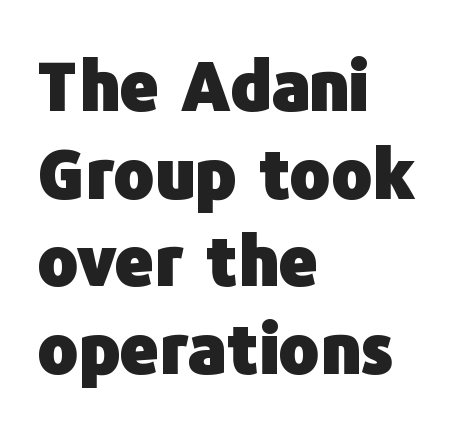
The image shows 68 px heavy sans-serif type, upright; set left-aligned, normal line spacing (1.29x), normal letter spacing, not underlined; low stroke contrast and a medium x-height.
